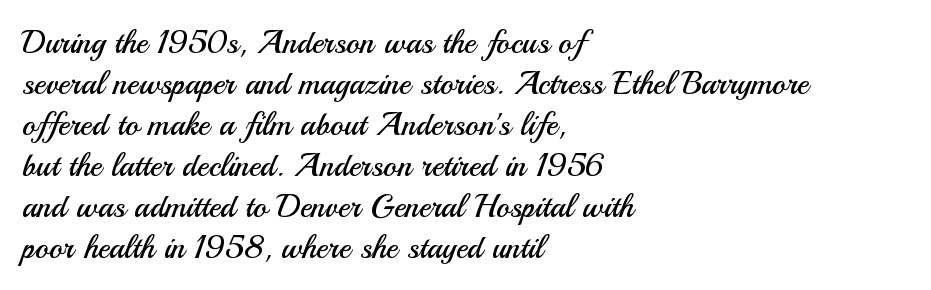
The image shows 32 px regular-weight sans-serif type; set left-aligned, normal line spacing (1.28x), normal letter spacing, not underlined; medium stroke contrast and a small x-height.
